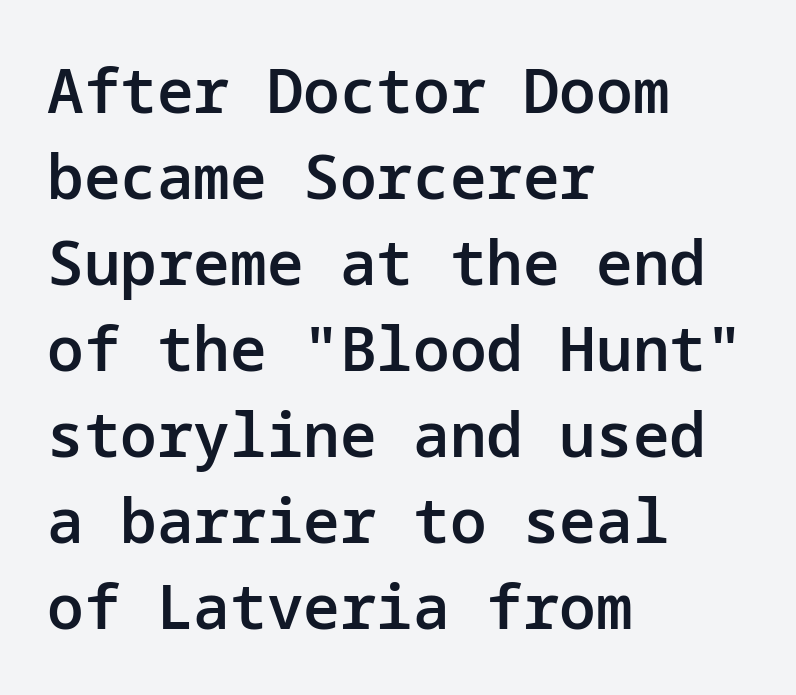
The image shows 61 px semibold sans-serif type, upright; set left-aligned, normal line spacing (1.41x), normal letter spacing, not underlined; low stroke contrast and a medium x-height.
